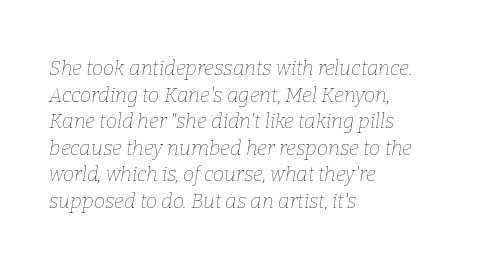
{"italic": "yes", "lean": "right", "slant_degrees": 9, "bold": "no", "underline": "no", "align": "left", "line_spacing": "normal", "line_spacing_ratio": 1.33, "letter_spacing": "normal", "letter_spacing_em": 0.0, "glyph_px": 20}
